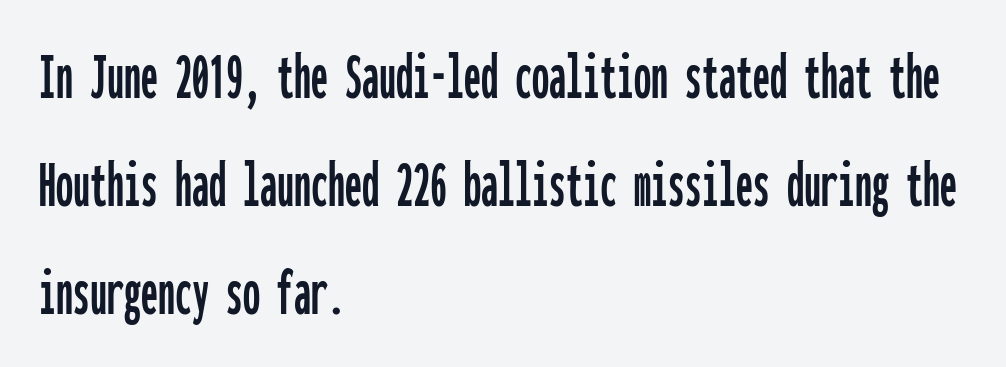
The image shows 68 px condensed sans-serif type, upright, monospaced; set left-aligned, normal line spacing (1.59x), normal letter spacing, not underlined; low stroke contrast and a medium x-height.
